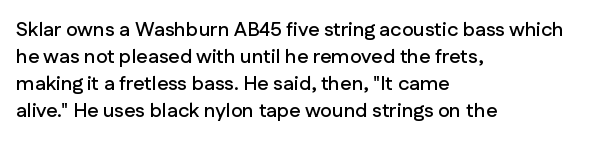
Q: Is the text italic (slanted)? A: No, it is upright.
Q: Is the text underlined? A: No.
Q: How is the paragraph aligned? A: Left-aligned.
Q: Is the spacing between letters normal or unusually wide? A: Normal.
Q: Is the spacing between lines tight, normal or loose? A: Normal.
